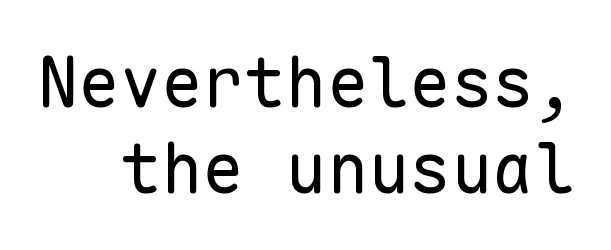
The image shows 69 px regular-weight sans-serif type, upright, monospaced; set line spacing 1.24x, normal letter spacing, not underlined; low stroke contrast and a medium x-height.
